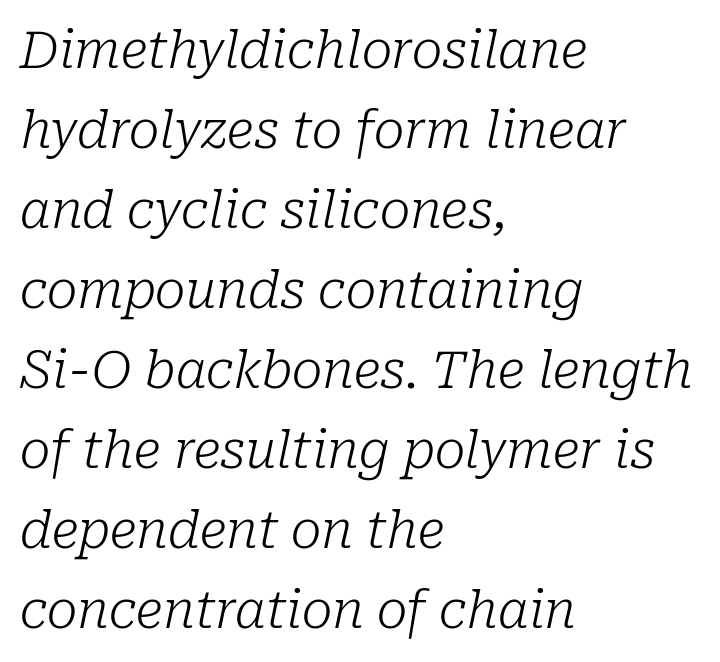
The image shows 51 px light serif type, italic (leaning right); set left-aligned, normal line spacing (1.57x), normal letter spacing, not underlined; low stroke contrast and a medium x-height.
